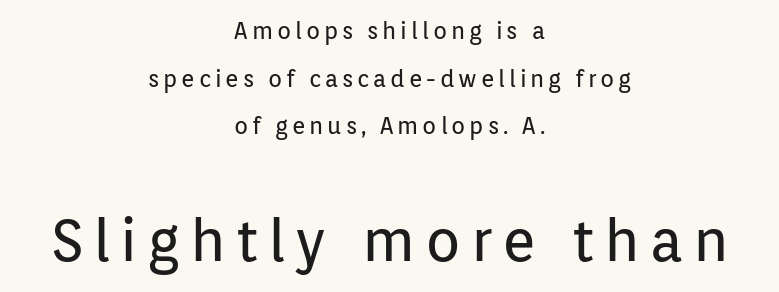
Regarding serifs, this sample does without them. This reads as an unemphasized weight, regular at the heaviest. A student would notice the bottom passage is typeset larger than what precedes it. Clear beneath every line of the passage. Ascenders rise straight up at ninety degrees.
